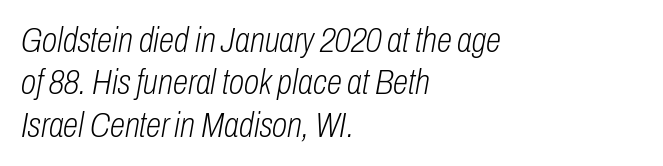
Q: Is the text bold? A: No.
Q: Is the text italic (slanted)? A: Yes, it leans right by about 10 degrees.
Q: Is the text underlined? A: No.
Q: How is the paragraph aligned? A: Left-aligned.
Q: Is the spacing between letters normal or unusually wide? A: Normal.
Q: Width (condensed, normal, or wide)? A: Condensed.
Q: Stroke contrast? A: Low.
Q: x-height? A: Medium.
Q: Monospaced? A: No.
